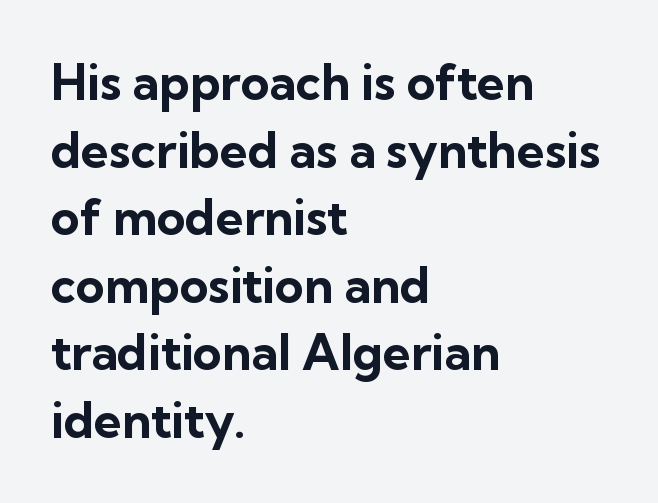
Q: Is the text bold? A: Yes.
Q: Is the text italic (slanted)? A: No, it is upright.
Q: Is the typeface a serif or a sans-serif typeface? A: Sans-serif.
Q: Is the text underlined? A: No.
Q: How is the paragraph aligned? A: Left-aligned.
Q: Is the spacing between letters normal or unusually wide? A: Normal.
Q: Is the spacing between lines tight, normal or loose? A: Normal.
Q: Width (condensed, normal, or wide)? A: Normal.
Q: Stroke contrast? A: Low.
Q: x-height? A: Medium.
Q: Monospaced? A: No.
